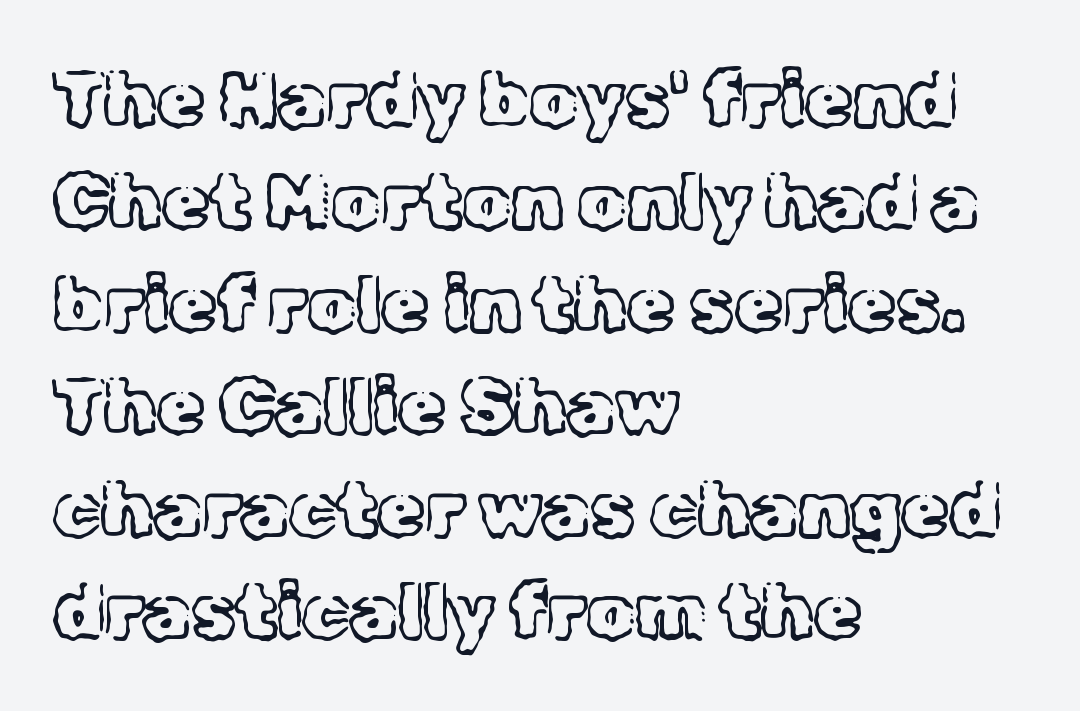
The image shows 77 px light serif type, upright; set left-aligned, normal line spacing (1.33x), normal letter spacing, not underlined; a medium x-height.
